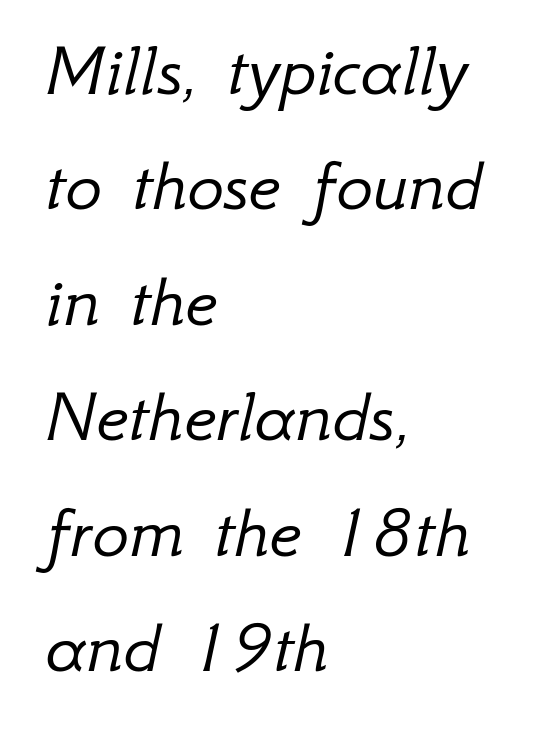
{"italic": "yes", "lean": "right", "slant_degrees": 12, "bold": "no", "weight": "light", "width": "normal", "stroke_contrast": "low", "x_height": "small", "monospaced": "no", "underline": "no", "align": "left", "line_spacing": "normal", "line_spacing_ratio": 1.5, "letter_spacing": "normal", "letter_spacing_em": 0.0, "glyph_px": 77}
